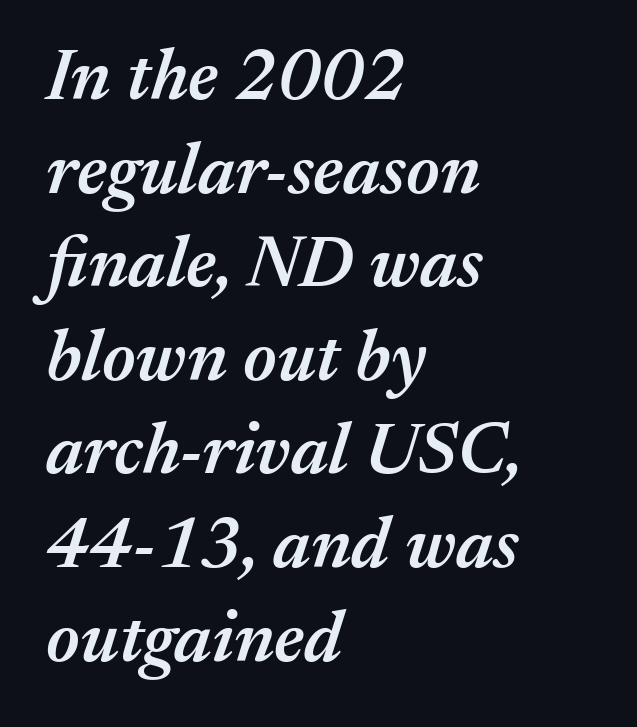
A semibold gives these letters moderate extra thickness, short of bold. There's an unmistakable incline to the writing here. Do the characters align in a grid? No, the font is proportional. What stands out about the letter spacing? Nothing — it is the standard amount.
